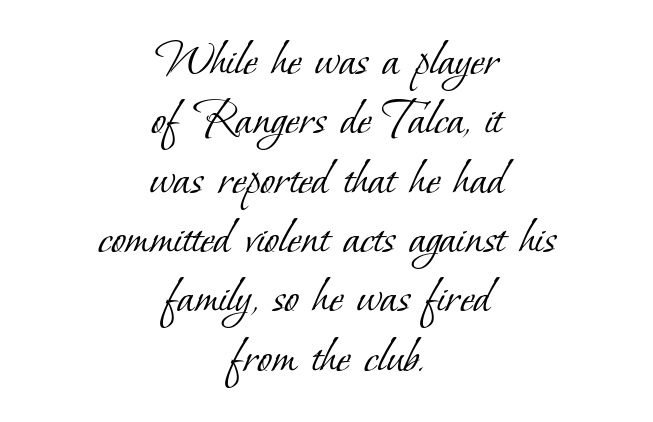
The image shows 53 px light serif type; set centered, tight line spacing (1.12x), normal letter spacing, not underlined; low stroke contrast and a small x-height.
